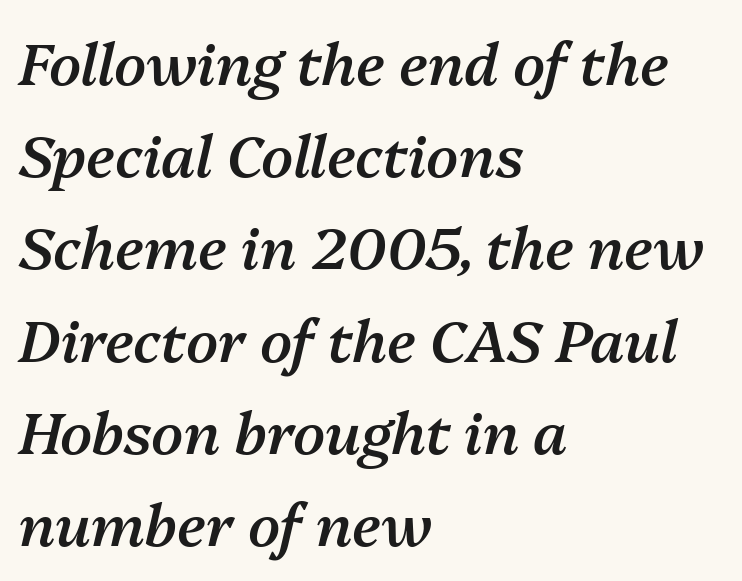
{"italic": "yes", "lean": "right", "slant_degrees": 13, "bold": "semi", "weight": "semibold", "width": "normal", "stroke_contrast": "medium", "x_height": "medium", "monospaced": "no", "underline": "no", "align": "left", "line_spacing": "normal", "line_spacing_ratio": 1.59, "letter_spacing": "normal", "letter_spacing_em": 0.0, "glyph_px": 58}
